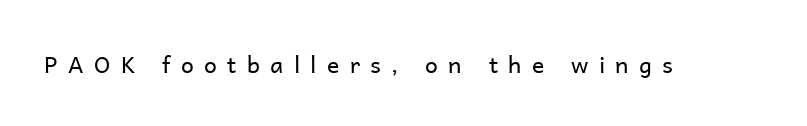
The image shows 23 px text type, upright; set unusually wide letter spacing (+0.45 em), not underlined.
